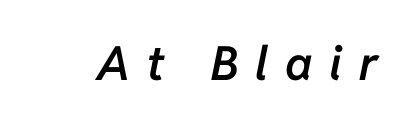
The image shows 47 px semibold type, italic (leaning right); set unusually wide letter spacing (+0.35 em), not underlined; low stroke contrast and a medium x-height.
